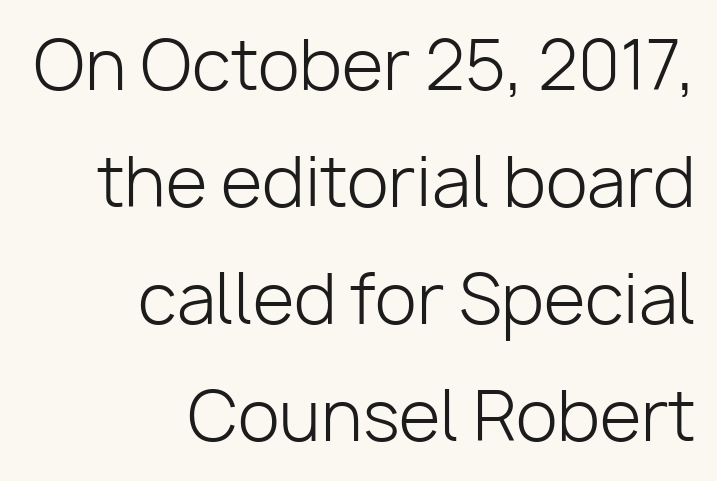
{"serif": "no", "italic": "no", "bold": "no", "weight": "light", "width": "normal", "stroke_contrast": "low", "x_height": "medium", "monospaced": "no", "underline": "no", "align": "right", "line_spacing_ratio": 1.72, "letter_spacing": "normal", "letter_spacing_em": 0.0, "glyph_px": 68}
